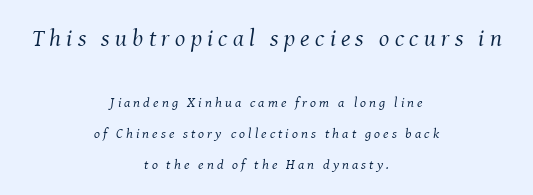
The whitespace from short lines is split evenly between both sides. If you drew a line through each stem, it would be angled. Look at the tracking — it's clearly loosened, letters drifting apart. The vertical gap from one line to the next is large.
